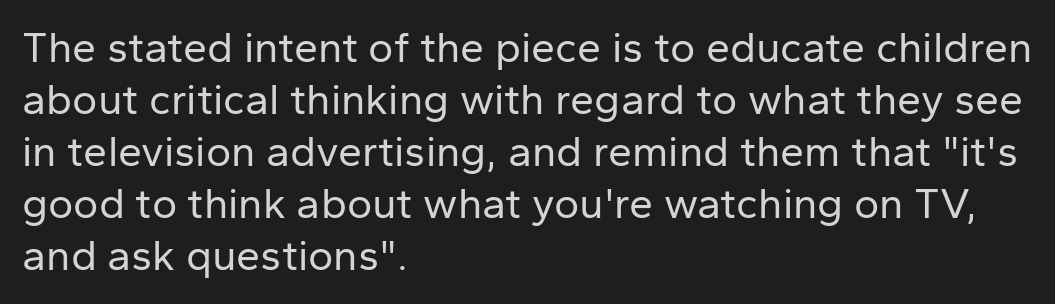
Left-aligned paragraph, ragged on the right. Type without underlining. Each stroke keeps to a modest, everyday thickness or less. The letters stand upright; this is a roman face. Compared with typical body copy, the letter spacing here is the same. The passage shown is typed in a proportional face where columns would drift.
